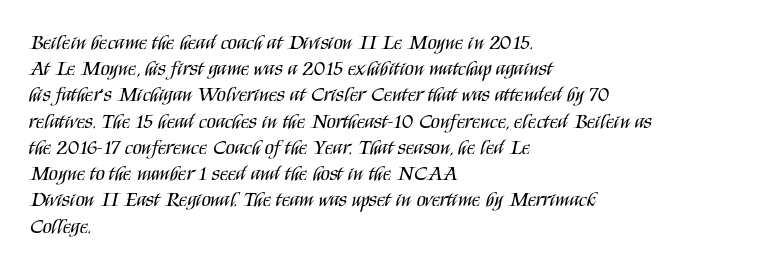
{"bold": "no", "underline": "no", "align": "left", "line_spacing": "normal", "line_spacing_ratio": 1.25, "letter_spacing": "normal", "letter_spacing_em": 0.0, "glyph_px": 21}
